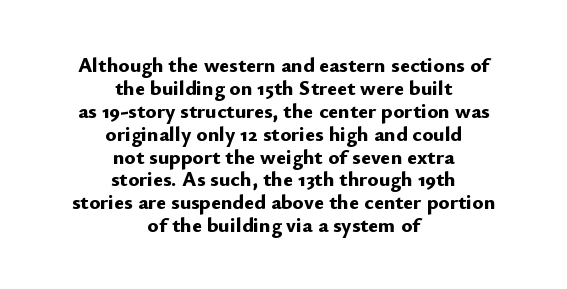
Q: Is the text bold? A: Yes.
Q: Is the text italic (slanted)? A: No, it is upright.
Q: Is the text underlined? A: No.
Q: How is the paragraph aligned? A: Centered.
Q: Is the spacing between letters normal or unusually wide? A: Normal.
Q: Is the spacing between lines tight, normal or loose? A: Tight.
